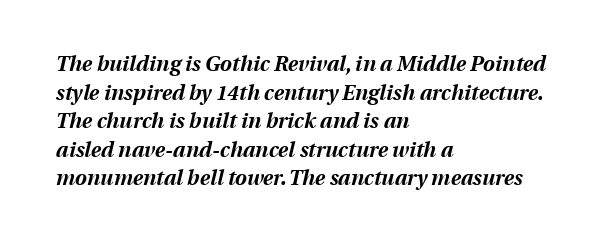
{"italic": "yes", "lean": "right", "slant_degrees": 13, "bold": "yes", "underline": "no", "align": "left", "line_spacing": "normal", "line_spacing_ratio": 1.36, "letter_spacing": "normal", "letter_spacing_em": 0.0, "glyph_px": 21}
